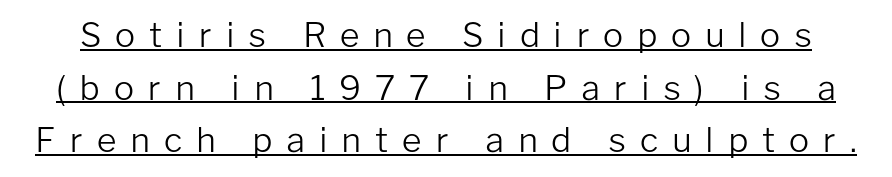
{"serif": "no", "italic": "no", "bold": "no", "weight": "light", "width": "normal", "stroke_contrast": "low", "x_height": "medium", "monospaced": "no", "underline": "yes", "line_spacing": "normal", "line_spacing_ratio": 1.55, "letter_spacing": "wide", "letter_spacing_em": 0.4, "glyph_px": 34}
